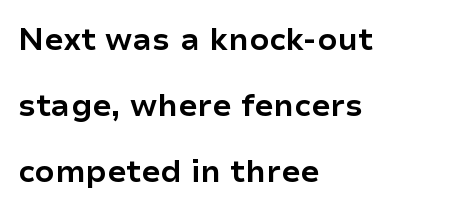
{"serif": "no", "italic": "no", "bold": "yes", "weight": "bold", "width": "normal", "stroke_contrast": "low", "x_height": "medium", "monospaced": "no", "underline": "no", "align": "left", "line_spacing": "loose", "line_spacing_ratio": 2.13, "letter_spacing": "normal", "letter_spacing_em": 0.0, "glyph_px": 31}
